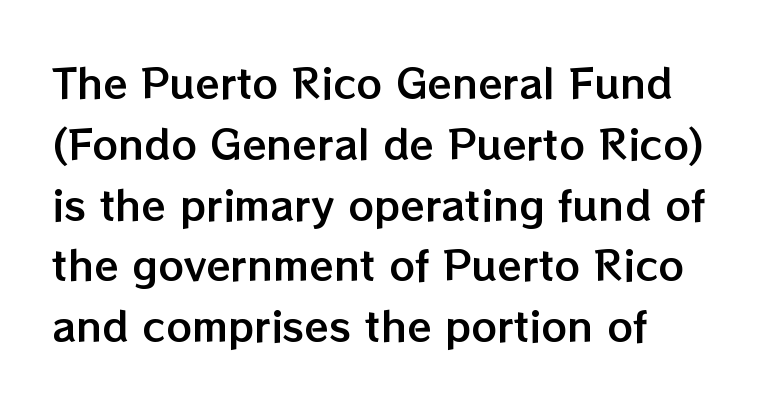
{"italic": "no", "width": "normal", "stroke_contrast": "low", "x_height": "medium", "monospaced": "no", "underline": "no", "line_spacing": "normal", "line_spacing_ratio": 1.52, "letter_spacing": "normal", "letter_spacing_em": 0.0, "glyph_px": 40}
